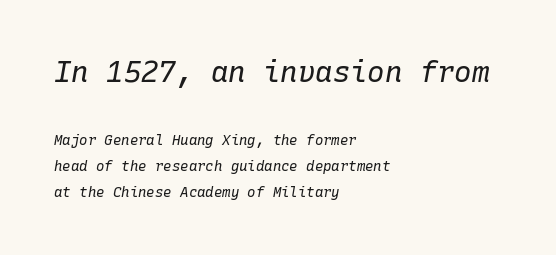
Each line starts at the same left margin while the right side varies. You could count columns in this text — the font is strictly monospaced. Quick note: underline off. The lettering tilts uniformly, giving the passage an italic look.
